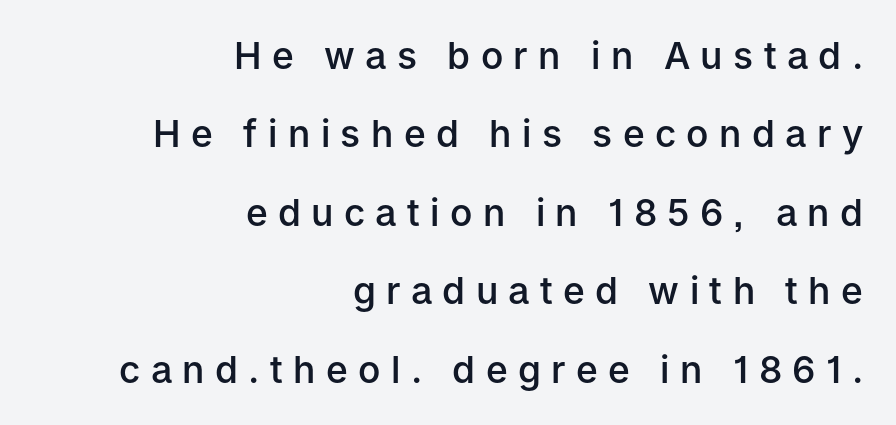
Q: Is the text bold? A: Semi-bold.
Q: Is the text italic (slanted)? A: No, it is upright.
Q: Is the typeface a serif or a sans-serif typeface? A: Sans-serif.
Q: Is the text underlined? A: No.
Q: How is the paragraph aligned? A: Right-aligned.
Q: Is the spacing between letters normal or unusually wide? A: Unusually wide.
Q: Is the spacing between lines tight, normal or loose? A: Loose.
Q: Width (condensed, normal, or wide)? A: Normal.
Q: Stroke contrast? A: Low.
Q: x-height? A: Medium.
Q: Monospaced? A: No.
